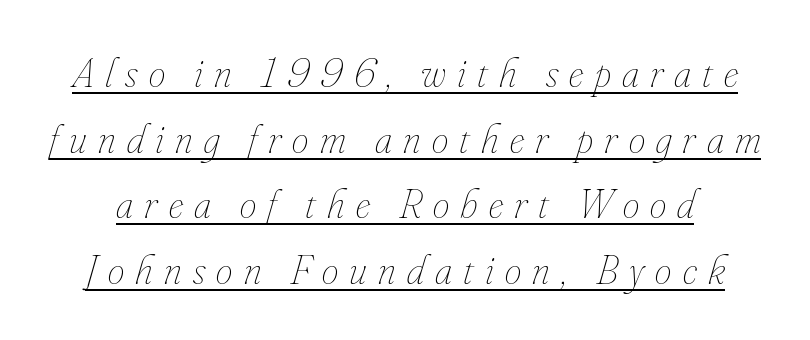
A light-to-regular cut is what we see here. Compared with typical body copy, the letter spacing here is much looser. You can see a thin bar hugging the bottom of the glyphs. Students, observe: this is what conventionally led text looks like. The typography opts for an oblique posture over an upright one.
